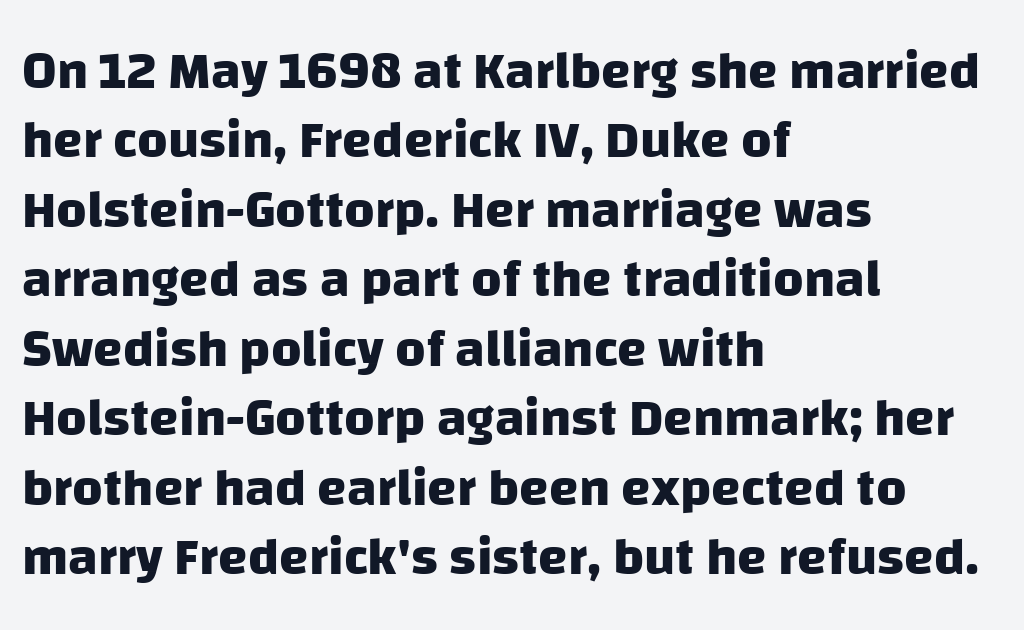
Q: Is the text bold? A: Yes.
Q: Is the typeface a serif or a sans-serif typeface? A: Sans-serif.
Q: Is the text underlined? A: No.
Q: How is the paragraph aligned? A: Left-aligned.
Q: Is the spacing between letters normal or unusually wide? A: Normal.
Q: Is the spacing between lines tight, normal or loose? A: Normal.
Q: Width (condensed, normal, or wide)? A: Normal.
Q: Stroke contrast? A: Low.
Q: x-height? A: Large.
Q: Monospaced? A: No.
